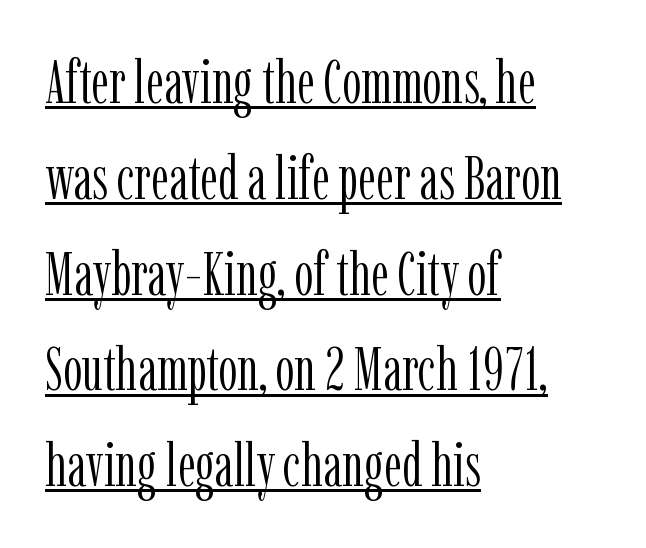
{"serif": "yes", "italic": "no", "bold": "no", "weight": "light", "width": "condensed", "stroke_contrast": "low", "x_height": "medium", "monospaced": "no", "underline": "yes", "align": "left", "line_spacing": "normal", "line_spacing_ratio": 1.57, "letter_spacing": "normal", "letter_spacing_em": 0.0, "glyph_px": 61}
